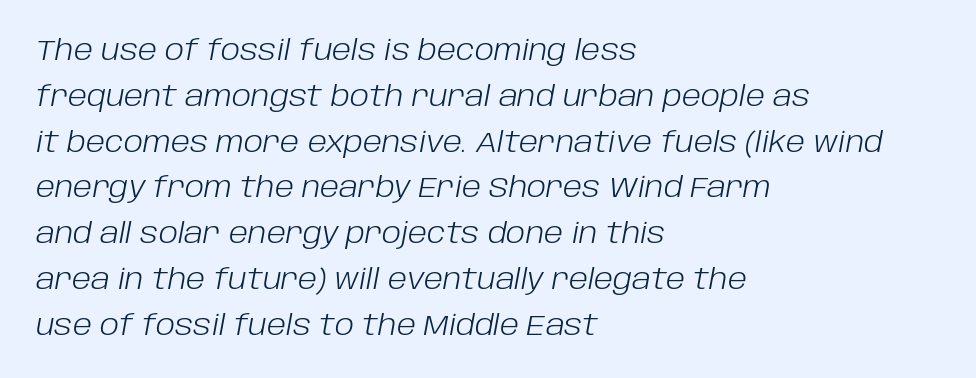
Each letter keeps its own natural width here, so spacing adapts to shape. Here the glyphs are tracked normally, forming tight word shapes. The cut favours lightness, reaching ordinary text weight at its darkest. Leftover space on each line is placed entirely after the last word. Quick note: interline space is typical.
